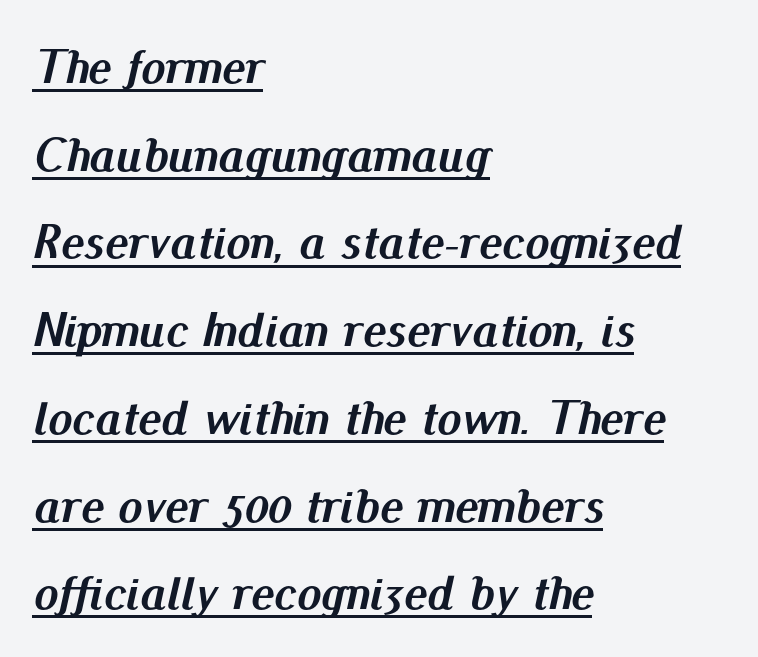
The letters are slanted; this is an italic face. This is heavy type, rendered in bold. Short and long lines alike share a common starting point at left. Is this a fixed-width face? No — the glyphs have proportional, varying widths. The rendering uses the underline text-decoration.
